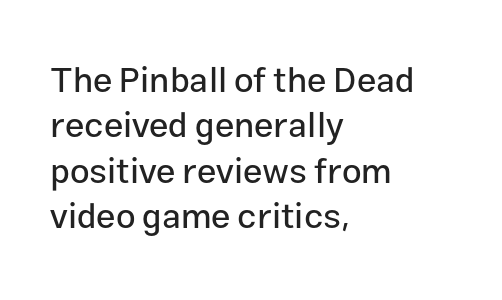
The image shows 35 px sans-serif type, upright; set left-aligned, normal line spacing (1.3x), normal letter spacing, not underlined; low stroke contrast and a medium x-height.
